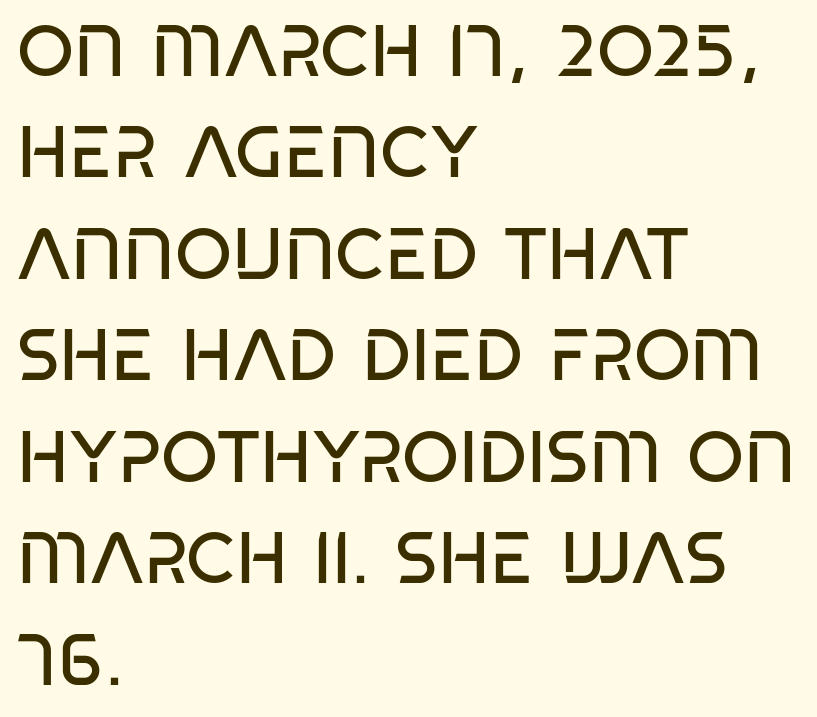
Q: Is the text bold? A: No.
Q: Is the typeface a serif or a sans-serif typeface? A: Sans-serif.
Q: Is the text underlined? A: No.
Q: How is the paragraph aligned? A: Left-aligned.
Q: Is the spacing between letters normal or unusually wide? A: Normal.
Q: Is the spacing between lines tight, normal or loose? A: Normal.
Q: Width (condensed, normal, or wide)? A: Condensed.
Q: Stroke contrast? A: Low.
Q: x-height? A: Large.
Q: Monospaced? A: No.
